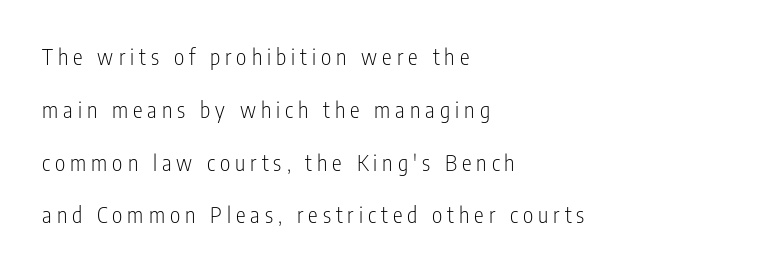
The image shows 22 px text type, upright; set left-aligned, loose line spacing (2.4x), unusually wide letter spacing (+0.23 em), not underlined.
